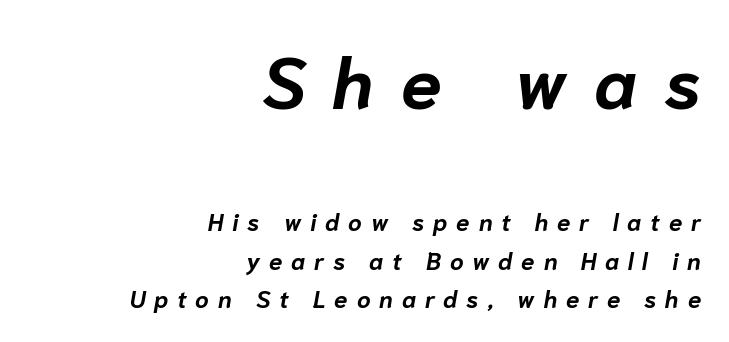
In terms of letterspacing, this is a distinctly airy, spread setting. The emphasis by scale lands on block number one, above. Style check: oblique. Strong, thick strokes mark this as bold type.
